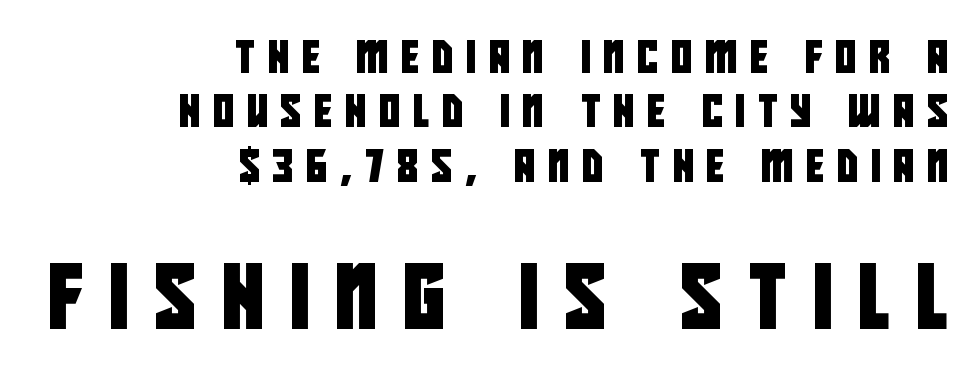
The image shows 64 px condensed sans-serif type; set right-aligned, normal line spacing (1.7x), unusually wide letter spacing (+0.41 em), not underlined; the second (bottom) block is 2.0x larger; low stroke contrast and a large x-height.
